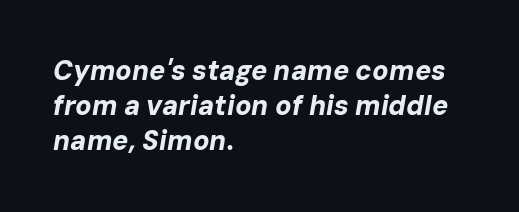
The image shows 27 px bold type, italic (leaning right); set left-aligned, normal line spacing (1.29x), normal letter spacing, not underlined.
